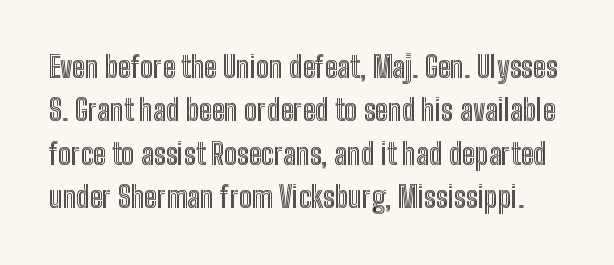
The image shows 29 px condensed type, upright; set normal line spacing (1.5x), normal letter spacing, not underlined; a medium x-height.
